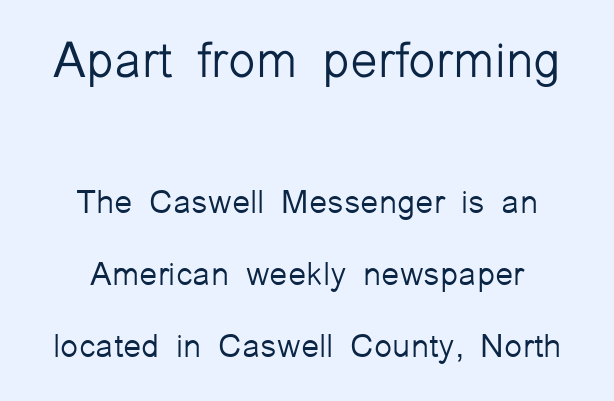
The image shows 50 px light sans-serif type, upright; set loose line spacing (2.18x), normal letter spacing, not underlined; the first (top) block is 1.52x larger; low stroke contrast and a medium x-height.
